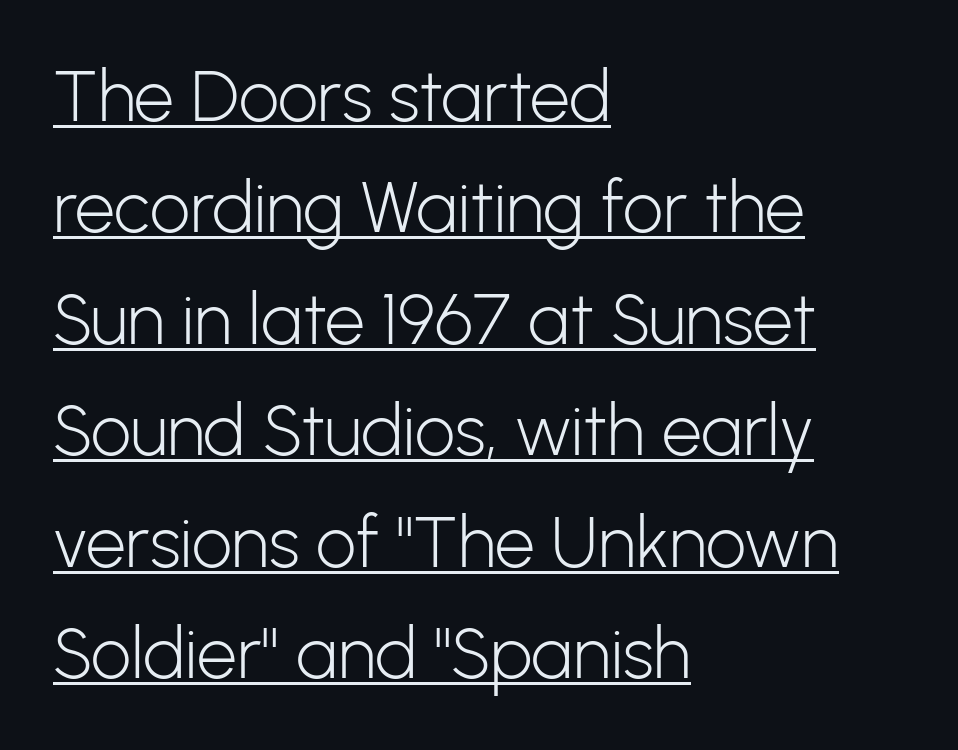
Q: Is the text bold? A: No.
Q: Is the text italic (slanted)? A: No, it is upright.
Q: Is the typeface a serif or a sans-serif typeface? A: Sans-serif.
Q: Is the text underlined? A: Yes.
Q: How is the paragraph aligned? A: Left-aligned.
Q: Is the spacing between letters normal or unusually wide? A: Normal.
Q: Is the spacing between lines tight, normal or loose? A: Normal.
Q: Width (condensed, normal, or wide)? A: Normal.
Q: Stroke contrast? A: Low.
Q: x-height? A: Medium.
Q: Monospaced? A: No.
